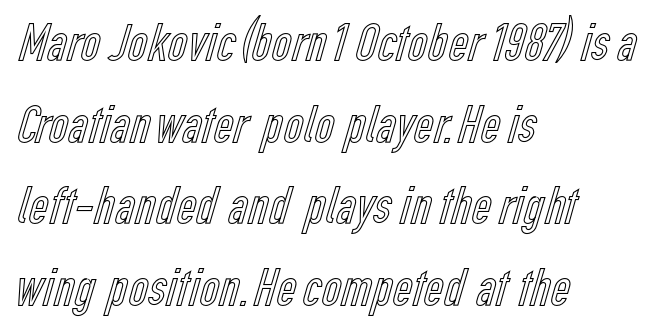
Q: Is the text italic (slanted)? A: Yes.
Q: Is the text underlined? A: No.
Q: How is the paragraph aligned? A: Left-aligned.
Q: Is the spacing between letters normal or unusually wide? A: Normal.
Q: Is the spacing between lines tight, normal or loose? A: Normal.
Q: Width (condensed, normal, or wide)? A: Condensed.
Q: x-height? A: Medium.
Q: Monospaced? A: No.
